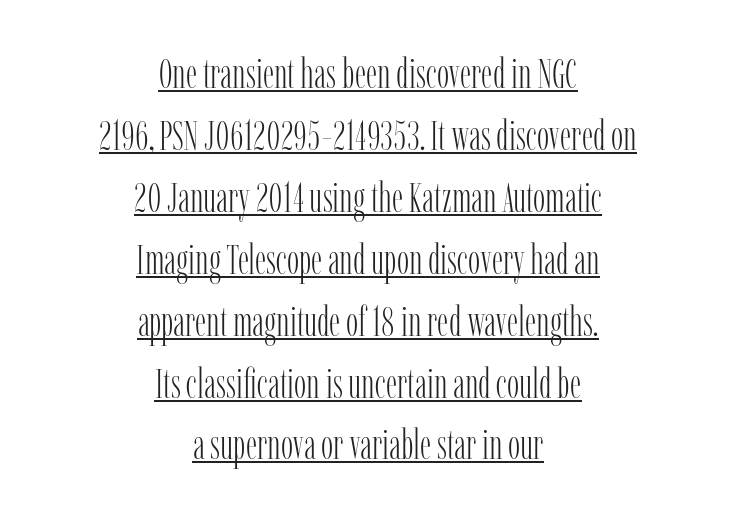
Q: Is the text bold? A: No.
Q: Is the text italic (slanted)? A: No, it is upright.
Q: Is the typeface a serif or a sans-serif typeface? A: Serif.
Q: Is the text underlined? A: Yes.
Q: How is the paragraph aligned? A: Centered.
Q: Is the spacing between letters normal or unusually wide? A: Normal.
Q: Is the spacing between lines tight, normal or loose? A: Normal.
Q: Width (condensed, normal, or wide)? A: Condensed.
Q: Stroke contrast? A: Low.
Q: x-height? A: Medium.
Q: Monospaced? A: No.
